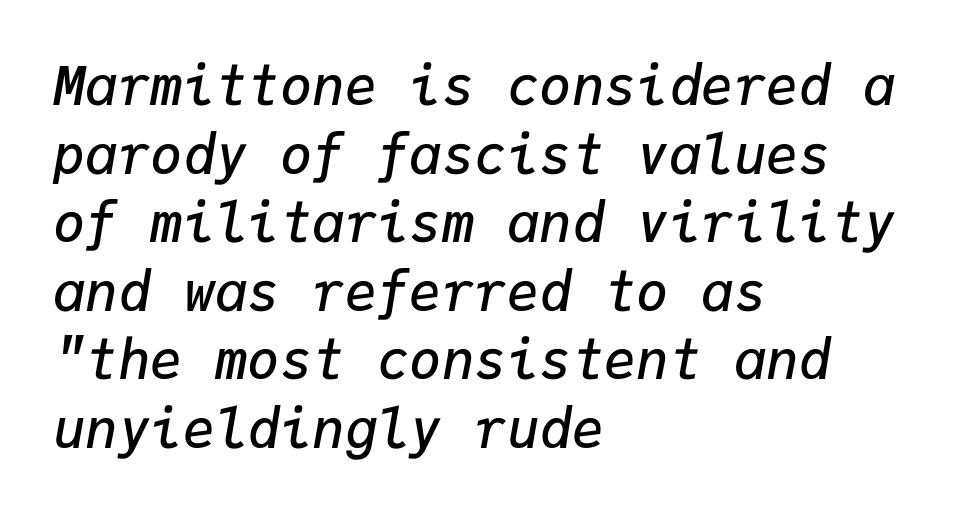
{"italic": "yes", "lean": "right", "slant_degrees": 9, "bold": "semi", "weight": "semibold", "width": "normal", "stroke_contrast": "low", "x_height": "medium", "monospaced": "yes", "underline": "no", "align": "left", "line_spacing": "normal", "line_spacing_ratio": 1.27, "letter_spacing": "normal", "letter_spacing_em": 0.0, "glyph_px": 54}
